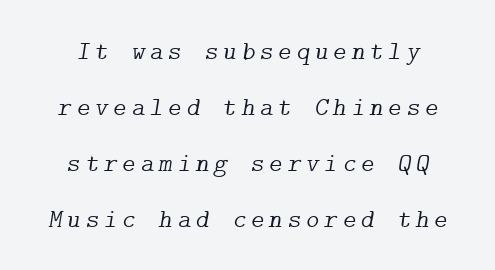
Q: Is the text bold? A: No.
Q: Is the text italic (slanted)? A: Yes, it leans right by about 9 degrees.
Q: Is the text underlined? A: No.
Q: Is the spacing between lines tight, normal or loose? A: Loose.
